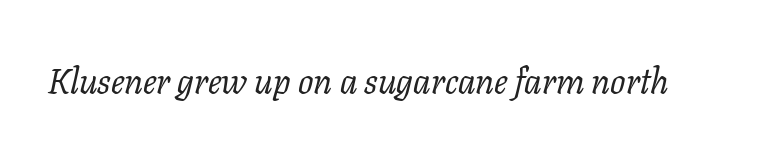
Character widths vary here, with narrow letters taking less room than wide ones. No chunkiness to these letters — they're not bold. A typesetter would label this face a serif. This is oblique type, the kind used for emphasis or titles. The tracking reads as untouched default to a designer's eye. The specimen omits any rule beneath the text block's lines.
